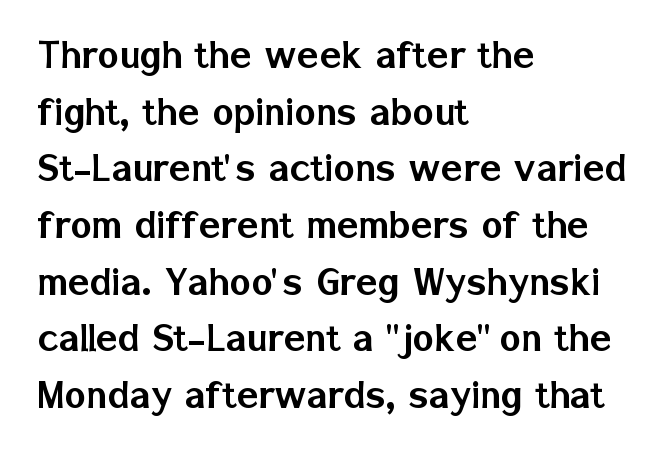
Q: Is the text italic (slanted)? A: No, it is upright.
Q: Is the typeface a serif or a sans-serif typeface? A: Sans-serif.
Q: Is the text underlined? A: No.
Q: How is the paragraph aligned? A: Left-aligned.
Q: Is the spacing between letters normal or unusually wide? A: Normal.
Q: Is the spacing between lines tight, normal or loose? A: Normal.
Q: Width (condensed, normal, or wide)? A: Normal.
Q: Stroke contrast? A: Low.
Q: x-height? A: Medium.
Q: Monospaced? A: No.
